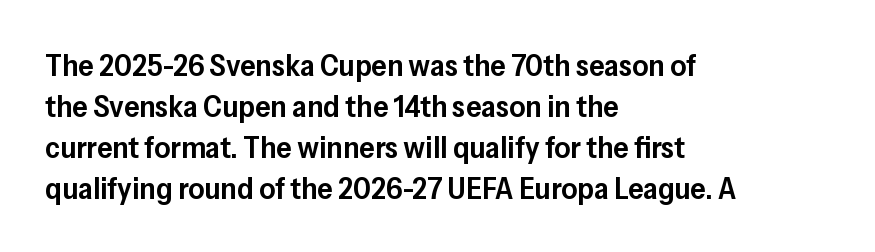
The image shows 31 px semibold sans-serif type, upright; set left-aligned, normal line spacing (1.32x), normal letter spacing, not underlined; low stroke contrast and a medium x-height.
